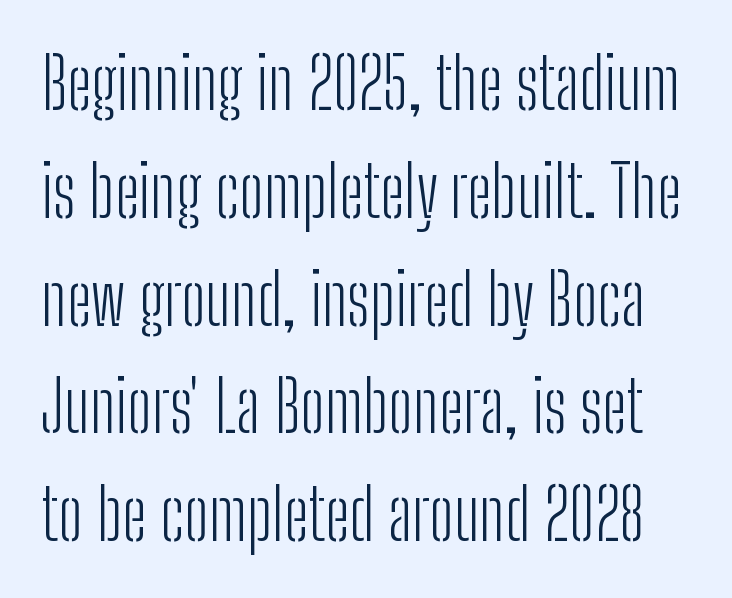
{"serif": "no", "italic": "no", "bold": "no", "weight": "light", "width": "condensed", "stroke_contrast": "low", "x_height": "medium", "monospaced": "no", "underline": "no", "line_spacing": "normal", "line_spacing_ratio": 1.54, "letter_spacing": "normal", "letter_spacing_em": 0.0, "glyph_px": 70}
